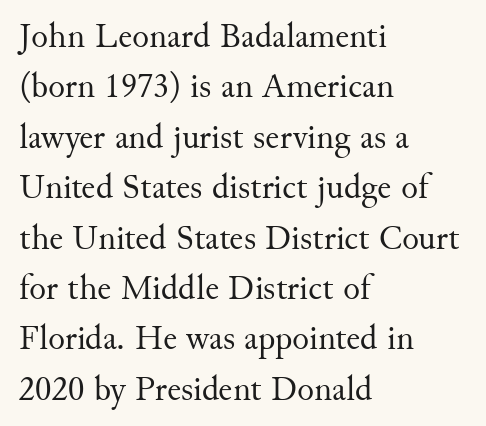
Visually the block forms a straight wall on the left and a jagged coastline on the right. A quiet, ordinary-to-light weight characterises the typeface. Students, observe: this is what conventionally led text looks like. Decoration check: the copy has no underline. What kind of face is this? One with serifs.
